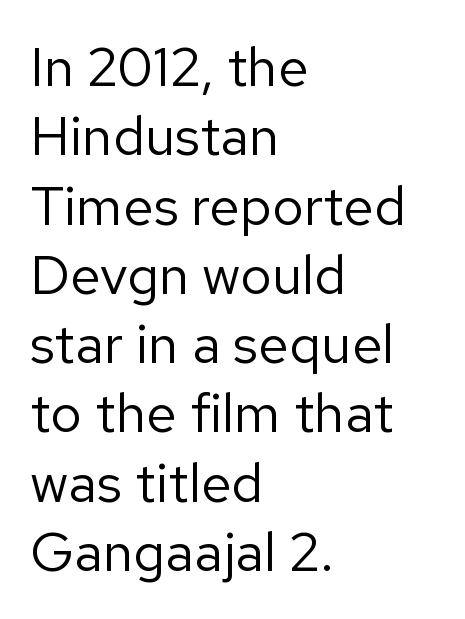
{"serif": "no", "italic": "no", "bold": "no", "weight": "regular", "width": "normal", "stroke_contrast": "low", "x_height": "medium", "monospaced": "no", "underline": "no", "align": "left", "line_spacing": "normal", "line_spacing_ratio": 1.26, "letter_spacing": "normal", "letter_spacing_em": 0.0, "glyph_px": 55}
